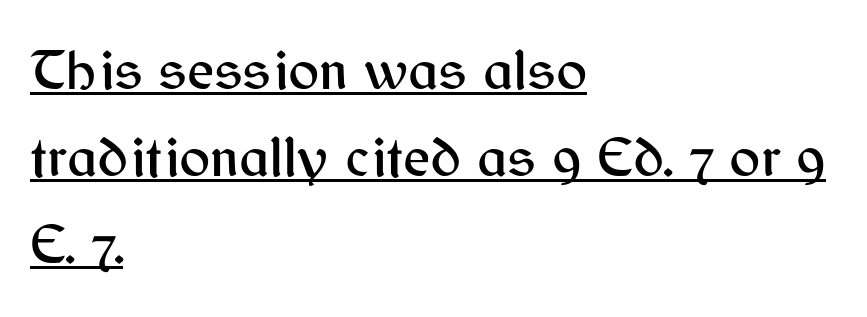
The image shows 58 px sans-serif type, upright; set left-aligned, normal line spacing (1.5x), normal letter spacing, underlined; medium stroke contrast and a medium x-height.
